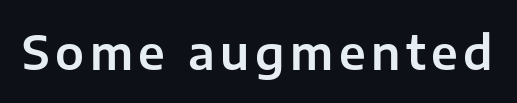
The image shows 46 px sans-serif type, upright; set not underlined; low stroke contrast and a medium x-height.
